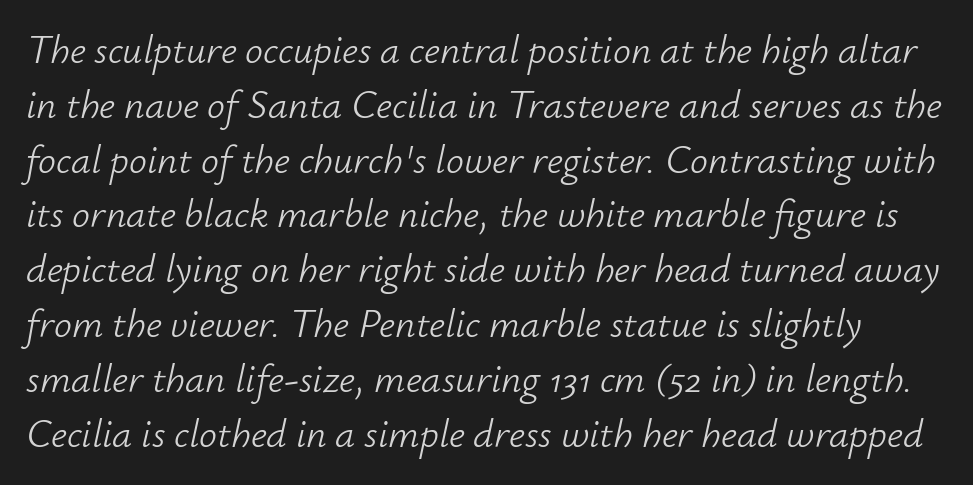
The image shows 40 px light type, italic (leaning right); set normal line spacing (1.37x), normal letter spacing, not underlined; low stroke contrast and a small x-height.
